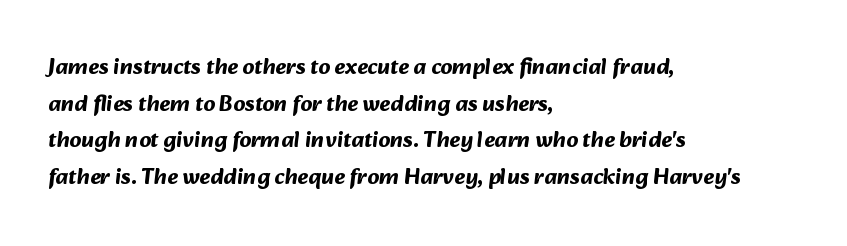
Strong, thick strokes mark this as bold type. Casual observation: everything's shoved over to the left. Only glyphs here, with clear space below each row. Vertically, the passage feels balanced, rows spaced as you'd expect.
